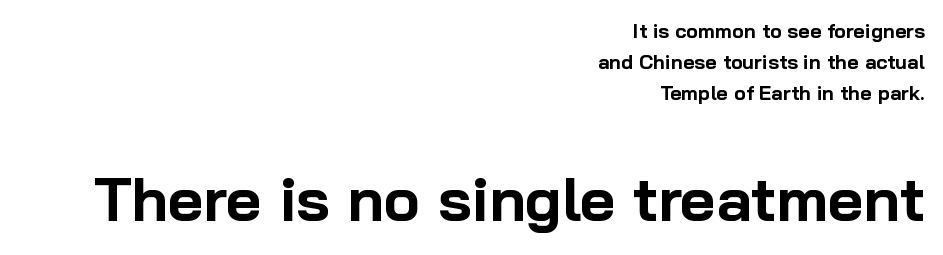
Q: Is the text bold? A: Yes.
Q: Is the text italic (slanted)? A: No, it is upright.
Q: Is the typeface a serif or a sans-serif typeface? A: Sans-serif.
Q: Is the text underlined? A: No.
Q: How is the paragraph aligned? A: Right-aligned.
Q: Is the spacing between letters normal or unusually wide? A: Normal.
Q: Is the spacing between lines tight, normal or loose? A: Normal.
Q: Which block of text is set in a larger size, the first (top) or the second (bottom)? A: The second (bottom) one.
Q: Width (condensed, normal, or wide)? A: Normal.
Q: Stroke contrast? A: Low.
Q: x-height? A: Medium.
Q: Monospaced? A: No.
